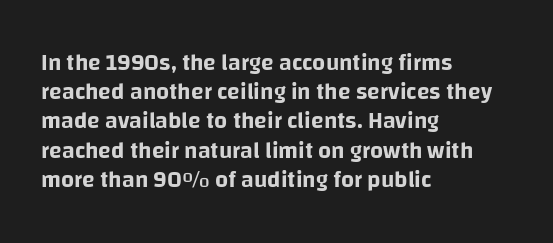
Q: Is the text italic (slanted)? A: No, it is upright.
Q: Is the text underlined? A: No.
Q: How is the paragraph aligned? A: Left-aligned.
Q: Is the spacing between letters normal or unusually wide? A: Normal.
Q: Is the spacing between lines tight, normal or loose? A: Normal.
